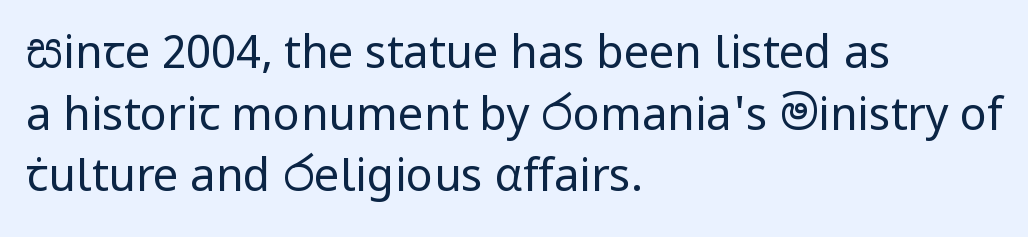
Q: Is the text bold? A: No.
Q: Is the text italic (slanted)? A: No, it is upright.
Q: Is the typeface a serif or a sans-serif typeface? A: Sans-serif.
Q: Is the text underlined? A: No.
Q: How is the paragraph aligned? A: Left-aligned.
Q: Is the spacing between letters normal or unusually wide? A: Normal.
Q: Is the spacing between lines tight, normal or loose? A: Normal.
Q: Width (condensed, normal, or wide)? A: Normal.
Q: Stroke contrast? A: Low.
Q: x-height? A: Medium.
Q: Monospaced? A: No.
